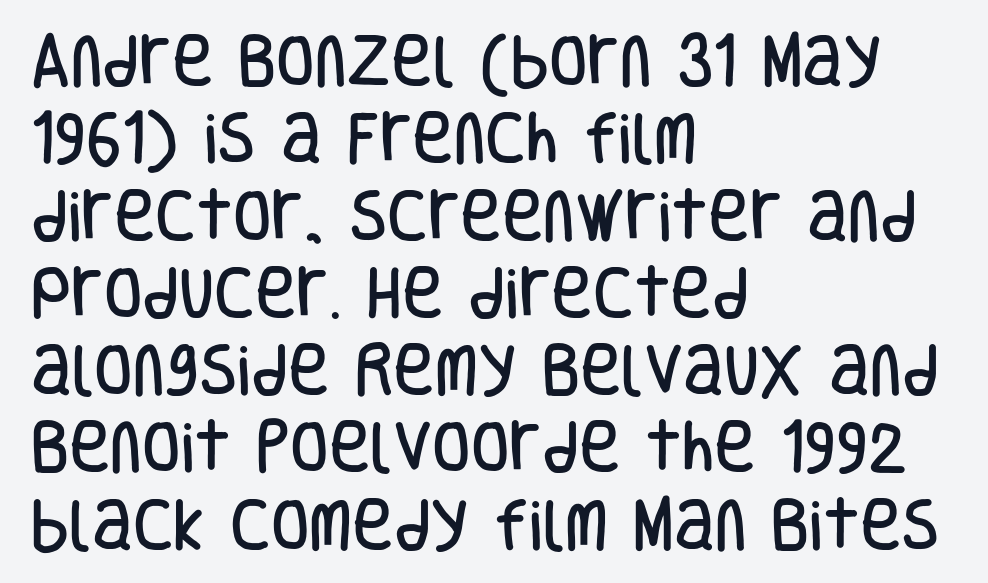
Varying glyph widths throughout — classic text-font behaviour. Descenders are the only things crossing below the line. Is this a sans? Yes — the strokes have no serifs. The letters sit at their default tracking, neither squeezed nor spread. In CSS terms this would be text-align: left.
